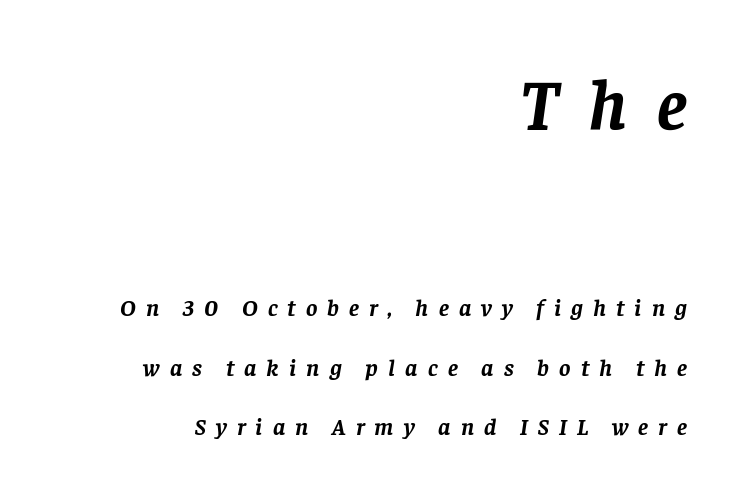
{"serif": "yes", "italic": "yes", "lean": "right", "slant_degrees": 8, "bold": "yes", "weight": "semibold", "width": "normal", "stroke_contrast": "low", "x_height": "large", "monospaced": "no", "underline": "no", "align": "right", "line_spacing": "loose", "line_spacing_ratio": 2.48, "letter_spacing": "wide", "letter_spacing_em": 0.42, "larger_block": "first", "size_ratio": 3.0, "glyph_px": 72}
